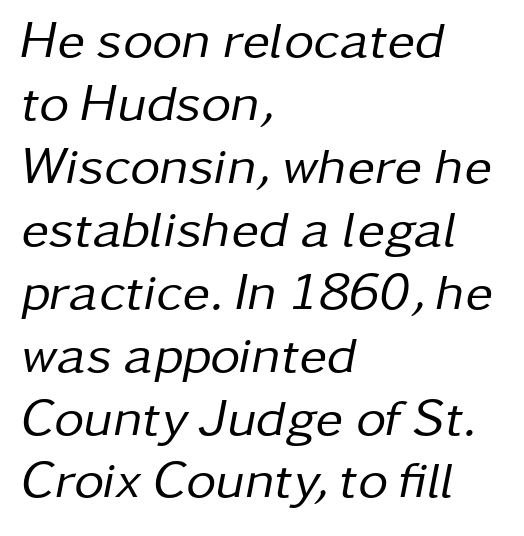
The image shows 52 px regular-weight type, italic (leaning right); set left-aligned, line spacing 1.21x, normal letter spacing, not underlined; low stroke contrast and a medium x-height.
